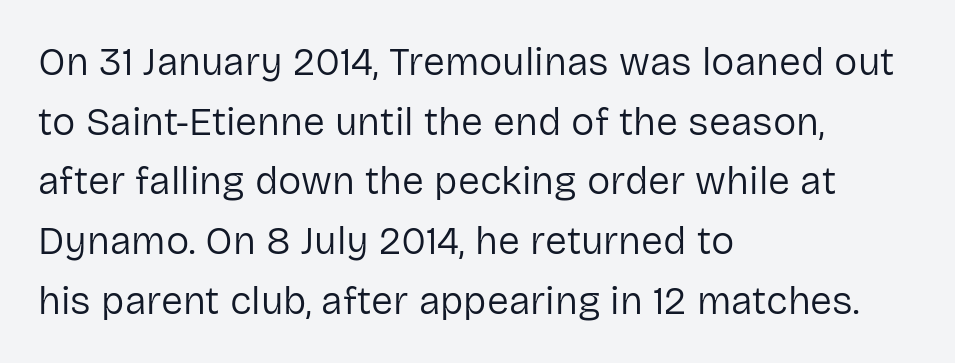
The image shows 39 px regular-weight sans-serif type, upright; set left-aligned, normal line spacing (1.53x), normal letter spacing, not underlined; low stroke contrast and a medium x-height.
